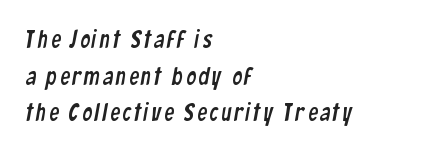
{"underline": "no", "align": "left", "line_spacing": "normal", "line_spacing_ratio": 1.53, "glyph_px": 24}
